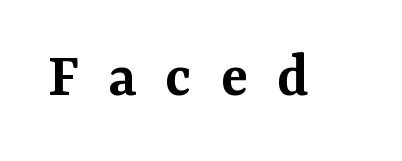
{"serif": "yes", "italic": "no", "bold": "semi", "weight": "semibold", "width": "normal", "stroke_contrast": "medium", "x_height": "medium", "monospaced": "no", "underline": "no", "letter_spacing": "wide", "letter_spacing_em": 0.45, "glyph_px": 64}
